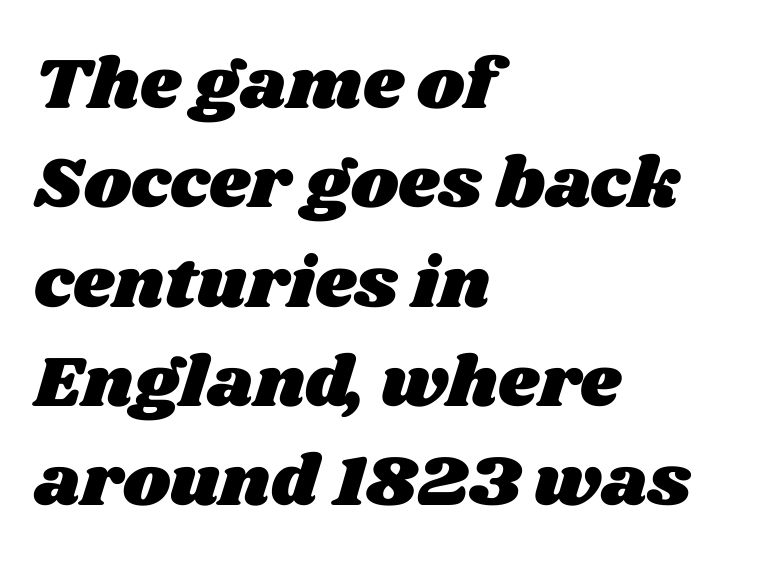
No word sits above an underline. Leading matches the norm, producing a regular column. Does extra space separate the letters? No, they use regular spacing. These lines are rendered in a variable-pitch font. The passage is arranged the way most books set body copy — flush left.
